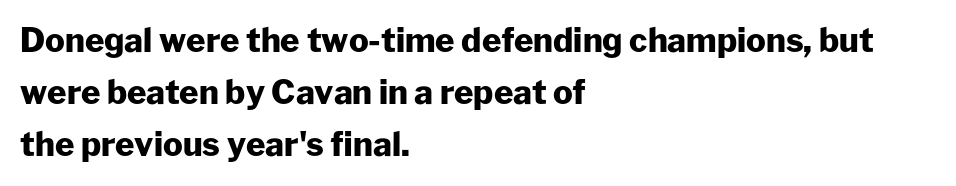
Notice how the stems are strictly vertical — no italics here. The rendering uses a moderate line-height, typical for paragraphs. Is the type bold? Yes — the strokes are clearly thick and heavy. The tracking reads as untouched default to a designer's eye. The strip under each line holds only bare page.
